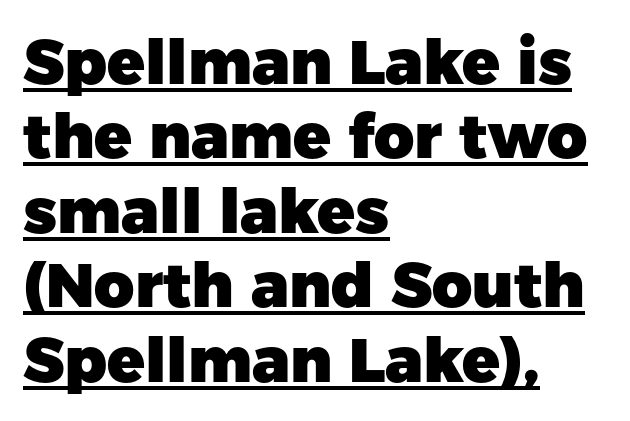
The image shows 62 px heavy sans-serif type, upright; set left-aligned, line spacing 1.2x, normal letter spacing, underlined; low stroke contrast and a medium x-height.
